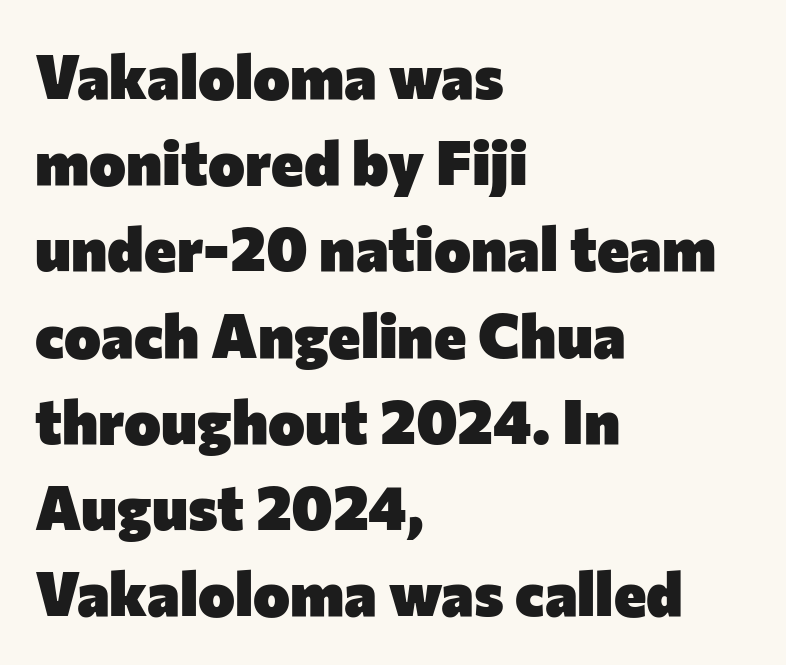
Q: Is the text bold? A: Yes.
Q: Is the text italic (slanted)? A: No, it is upright.
Q: Is the typeface a serif or a sans-serif typeface? A: Sans-serif.
Q: Is the text underlined? A: No.
Q: How is the paragraph aligned? A: Left-aligned.
Q: Is the spacing between letters normal or unusually wide? A: Normal.
Q: Is the spacing between lines tight, normal or loose? A: Normal.
Q: Width (condensed, normal, or wide)? A: Normal.
Q: Stroke contrast? A: Low.
Q: x-height? A: Medium.
Q: Monospaced? A: No.
